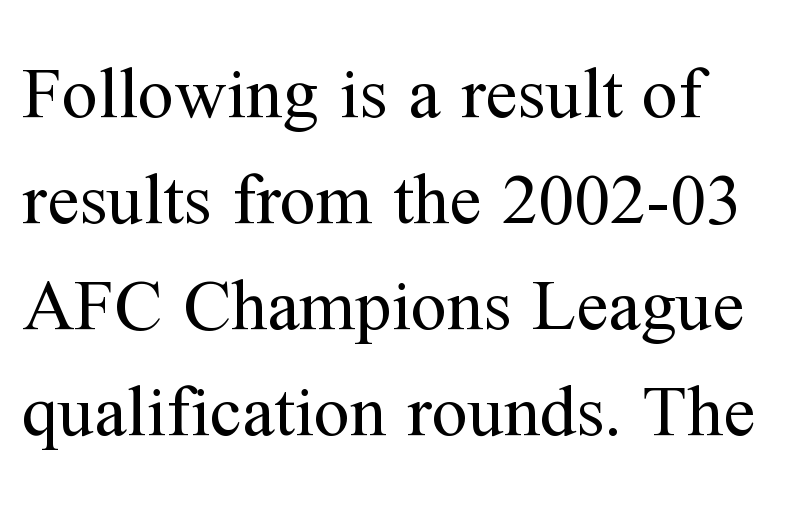
The image shows 72 px regular-weight serif type, upright; set left-aligned, normal line spacing (1.47x), normal letter spacing, not underlined; medium stroke contrast and a medium x-height.
